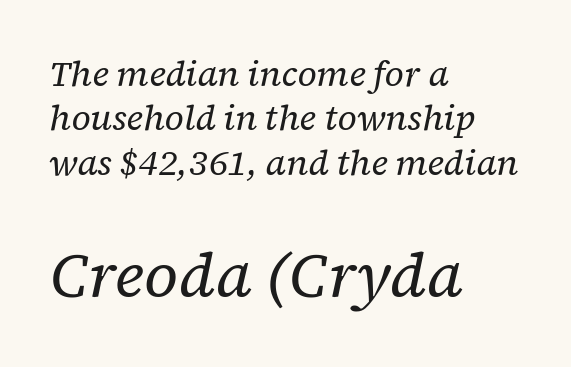
Think of a printed novel: that variable character pitch is what you see here. Think standard paragraph weight, or any step lighter than that. This sample is left-justified, so line endings fall wherever the words run out. Every character sits at an angle, as italics do.
